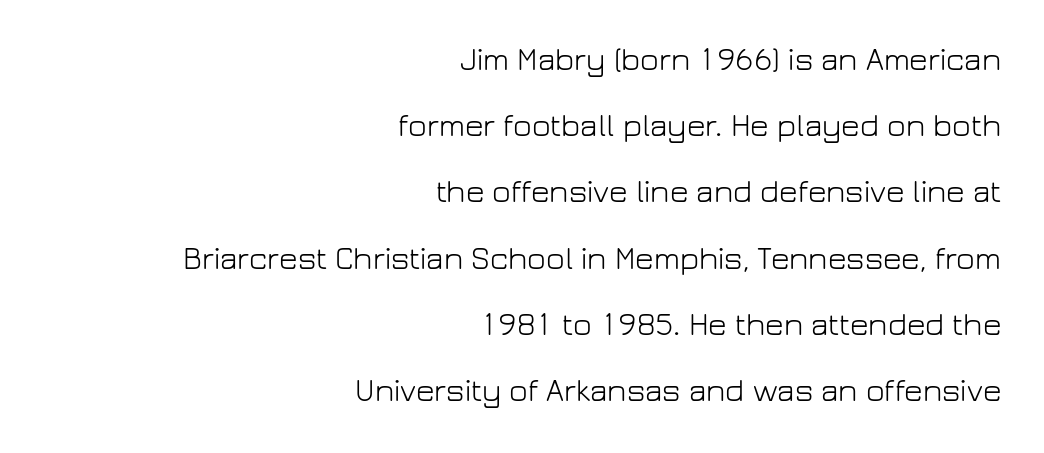
The image shows 32 px light sans-serif type, upright; set right-aligned, loose line spacing (2.07x), normal letter spacing, not underlined; low stroke contrast and a medium x-height.
